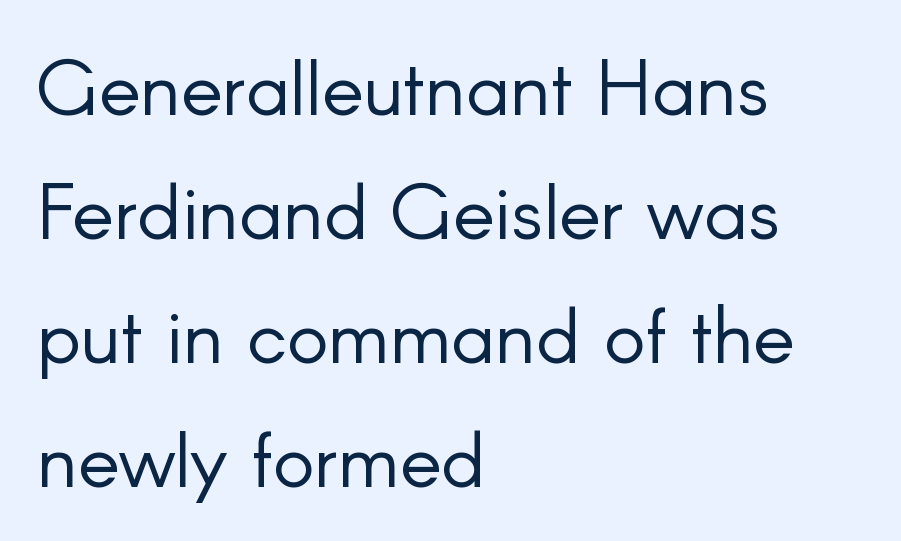
The image shows 78 px light sans-serif type, upright; set left-aligned, normal line spacing (1.59x), normal letter spacing, not underlined; low stroke contrast and a small x-height.
